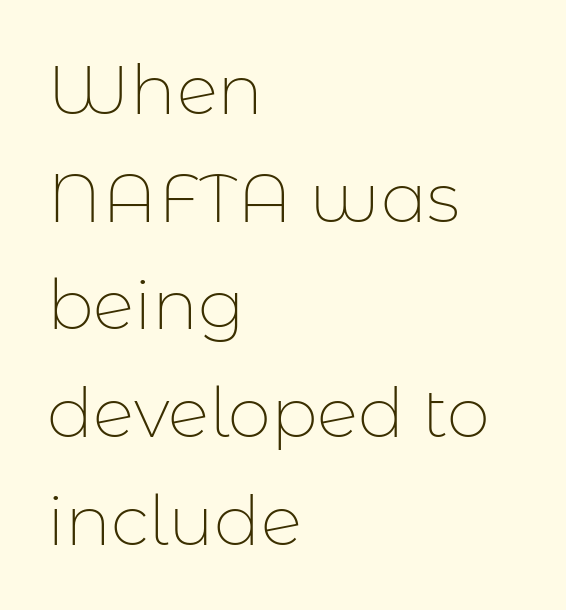
The image shows 69 px thin sans-serif type, upright; set left-aligned, normal line spacing (1.56x), normal letter spacing, not underlined; low stroke contrast and a medium x-height.
